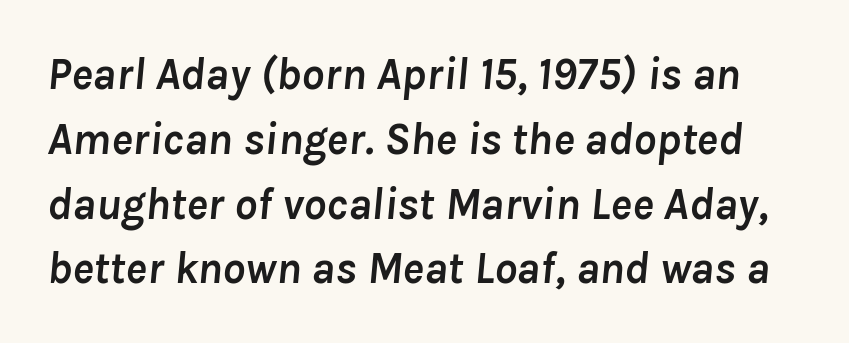
The line-height multiplier appears to be the usual default. Glance below the letters and you will spot only blank space. There's an unmistakable incline to the writing here. How are the letters spaced? Ordinarily, with no added tracking. A full-strength bold gives these letters their thick strokes. These lines are rendered in a variable-pitch font.
